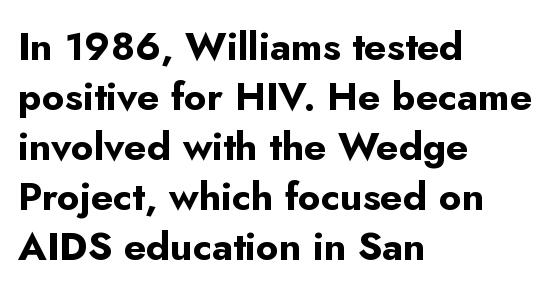
The image shows 39 px bold sans-serif type, upright; set left-aligned, normal line spacing (1.28x), normal letter spacing, not underlined; low stroke contrast and a small x-height.
